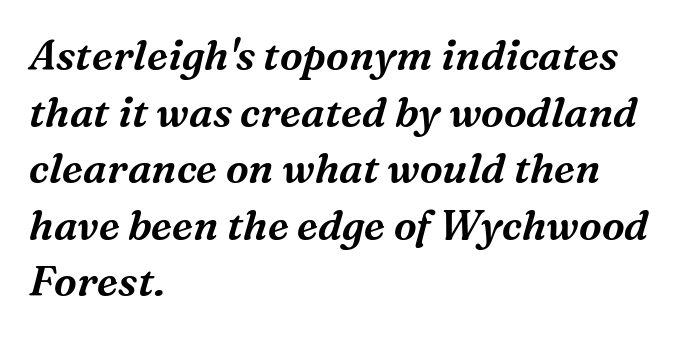
{"serif": "yes", "italic": "yes", "lean": "right", "slant_degrees": 16, "width": "normal", "stroke_contrast": "medium", "x_height": "medium", "monospaced": "no", "underline": "no", "align": "left", "line_spacing": "normal", "line_spacing_ratio": 1.38, "letter_spacing": "normal", "letter_spacing_em": 0.0, "glyph_px": 41}
